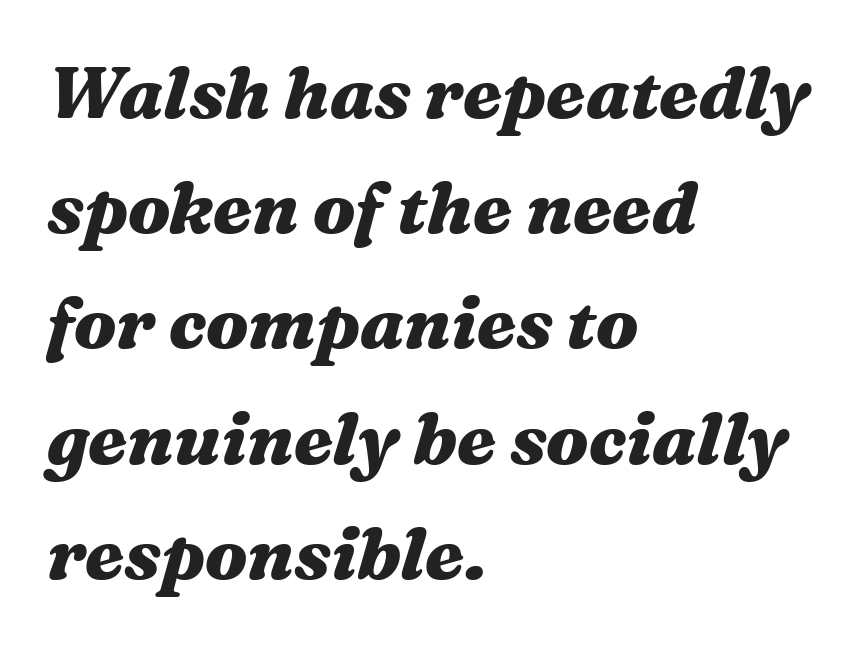
Q: Is the text bold? A: Yes.
Q: Is the text italic (slanted)? A: Yes, it leans right by about 16 degrees.
Q: Is the text underlined? A: No.
Q: How is the paragraph aligned? A: Left-aligned.
Q: Is the spacing between letters normal or unusually wide? A: Normal.
Q: Is the spacing between lines tight, normal or loose? A: Normal.
Q: Width (condensed, normal, or wide)? A: Wide.
Q: Stroke contrast? A: Medium.
Q: x-height? A: Medium.
Q: Monospaced? A: No.
